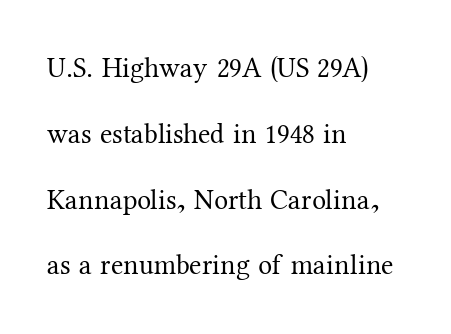
The designer went with a serif here, giving each stem small feet. All the whitespace from short lines collects on the right. Decoration check: the copy has no underline. This sample uses plain, unmodified letter spacing. The face used here is proportionally spaced, like ordinary book or web type.
